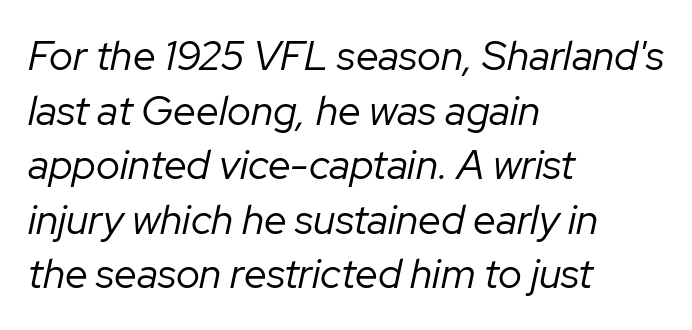
{"italic": "yes", "lean": "right", "slant_degrees": 12, "bold": "no", "weight": "regular", "width": "normal", "stroke_contrast": "low", "x_height": "medium", "monospaced": "no", "underline": "no", "align": "left", "line_spacing": "normal", "line_spacing_ratio": 1.33, "letter_spacing": "normal", "letter_spacing_em": 0.0, "glyph_px": 41}
